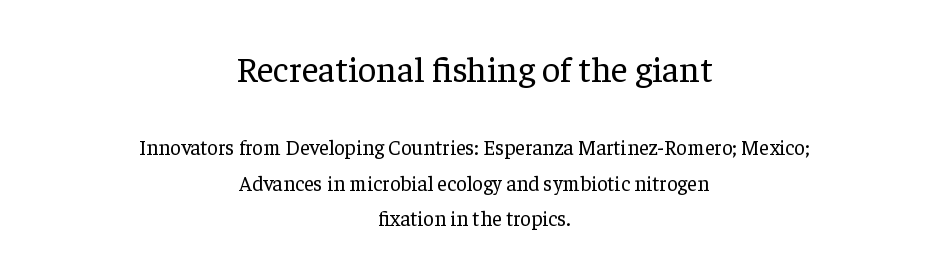
The image shows 36 px regular-weight serif type, upright; set centered, normal line spacing (1.68x), normal letter spacing, not underlined; the first (top) block is 1.71x larger; low stroke contrast and a medium x-height.
